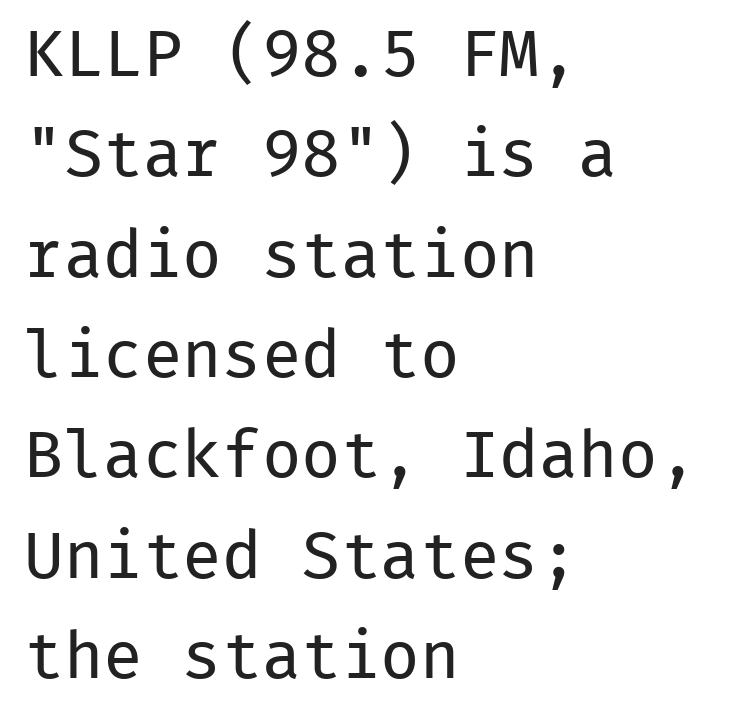
Q: Is the text bold? A: No.
Q: Is the text italic (slanted)? A: No, it is upright.
Q: Is the typeface a serif or a sans-serif typeface? A: Sans-serif.
Q: Is the text underlined? A: No.
Q: How is the paragraph aligned? A: Left-aligned.
Q: Is the spacing between letters normal or unusually wide? A: Normal.
Q: Is the spacing between lines tight, normal or loose? A: Normal.
Q: Width (condensed, normal, or wide)? A: Normal.
Q: Stroke contrast? A: Low.
Q: x-height? A: Medium.
Q: Monospaced? A: Yes.
